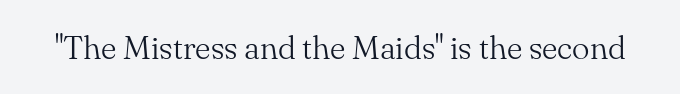
These lines are composed in type with serifs. Check the space under the baseline: it is left empty. Stems here are at most as thick as an everyday book face. Looks like regular typesetting: each glyph gets only the width it needs. Do the letters lean? They stand straight.
